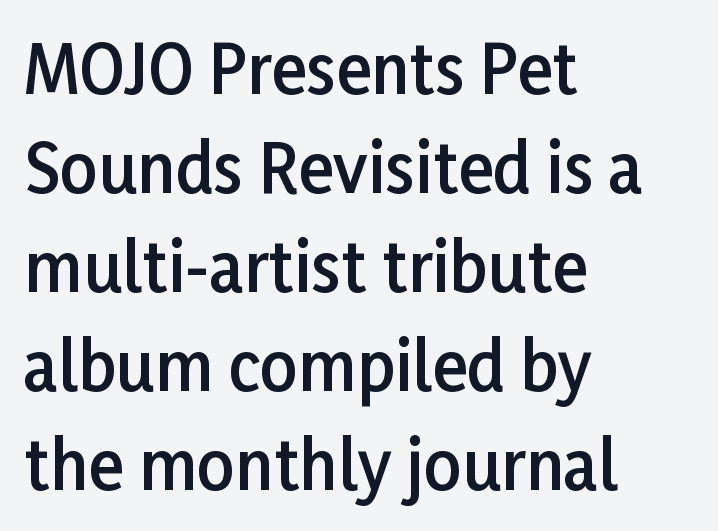
Note: no serifs on the glyphs. Is this a fixed-width face? No — the glyphs have proportional, varying widths. Line spacing here is normal. Where is the straight margin? On the left. Does the lettering tilt? It doesn't — this is upright. The area under the type is left untouched.
